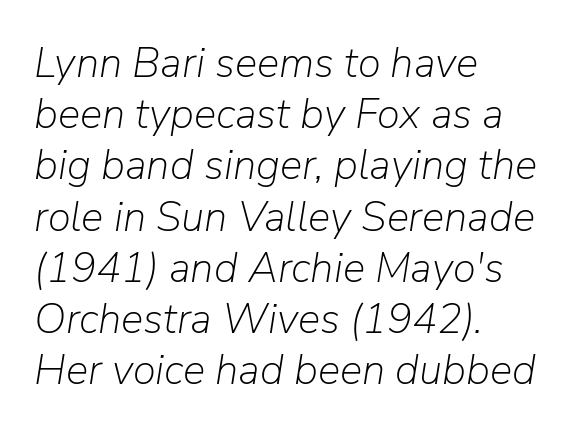
Q: Is the text bold? A: No.
Q: Is the text italic (slanted)? A: Yes, it leans right by about 9 degrees.
Q: Is the text underlined? A: No.
Q: How is the paragraph aligned? A: Left-aligned.
Q: Is the spacing between letters normal or unusually wide? A: Normal.
Q: Width (condensed, normal, or wide)? A: Normal.
Q: Stroke contrast? A: Low.
Q: x-height? A: Medium.
Q: Monospaced? A: No.
